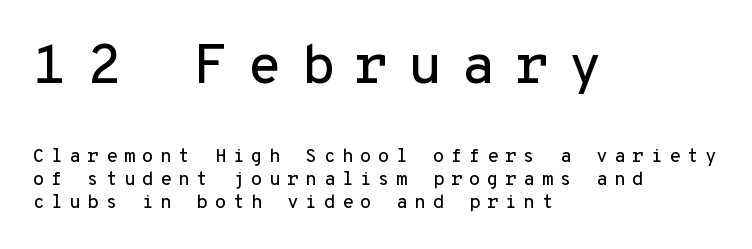
Q: Is the text italic (slanted)? A: No, it is upright.
Q: Is the typeface a serif or a sans-serif typeface? A: Sans-serif.
Q: Is the text underlined? A: No.
Q: How is the paragraph aligned? A: Left-aligned.
Q: Is the spacing between letters normal or unusually wide? A: Unusually wide.
Q: Which block of text is set in a larger size, the first (top) or the second (bottom)? A: The first (top) one.
Q: Width (condensed, normal, or wide)? A: Normal.
Q: Stroke contrast? A: Low.
Q: x-height? A: Medium.
Q: Monospaced? A: Yes.
